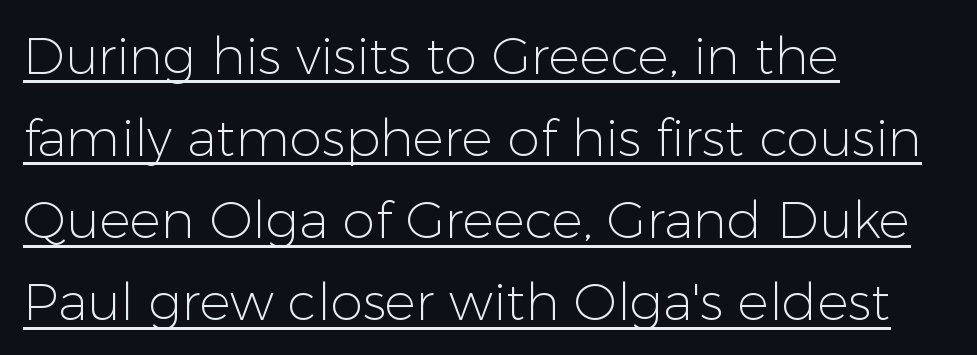
The image shows 52 px light sans-serif type, upright; set left-aligned, normal line spacing (1.58x), normal letter spacing, underlined; low stroke contrast and a medium x-height.
